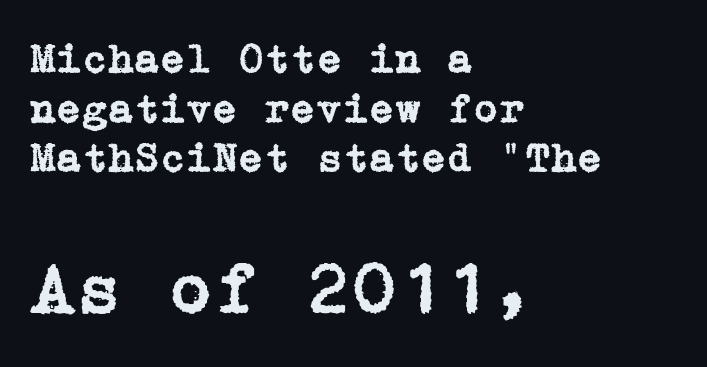
The image shows 74 px serif type, upright; set left-aligned, line spacing 1.18x, normal letter spacing, not underlined; the second (bottom) block is 1.76x larger; low stroke contrast and a medium x-height.
